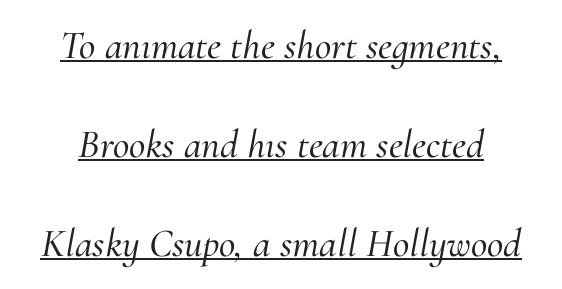
Q: Is the text italic (slanted)? A: Yes, it leans right by about 10 degrees.
Q: Is the typeface a serif or a sans-serif typeface? A: Serif.
Q: Is the text underlined? A: Yes.
Q: How is the paragraph aligned? A: Centered.
Q: Is the spacing between letters normal or unusually wide? A: Normal.
Q: Is the spacing between lines tight, normal or loose? A: Loose.
Q: Width (condensed, normal, or wide)? A: Normal.
Q: Stroke contrast? A: Medium.
Q: x-height? A: Small.
Q: Monospaced? A: No.
